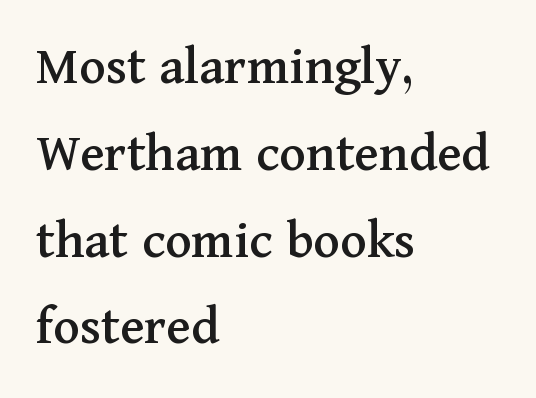
The image shows 56 px serif type, upright; set left-aligned, normal line spacing (1.55x), normal letter spacing, not underlined; medium stroke contrast and a medium x-height.
